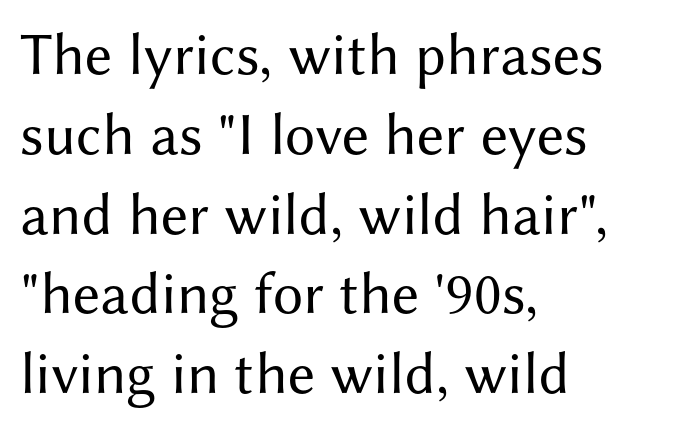
Bare-footed words on every line. What kind of face is this? One without serifs — a sans. Style check: upright. Is this a fixed-width face? No — the glyphs have proportional, varying widths.
